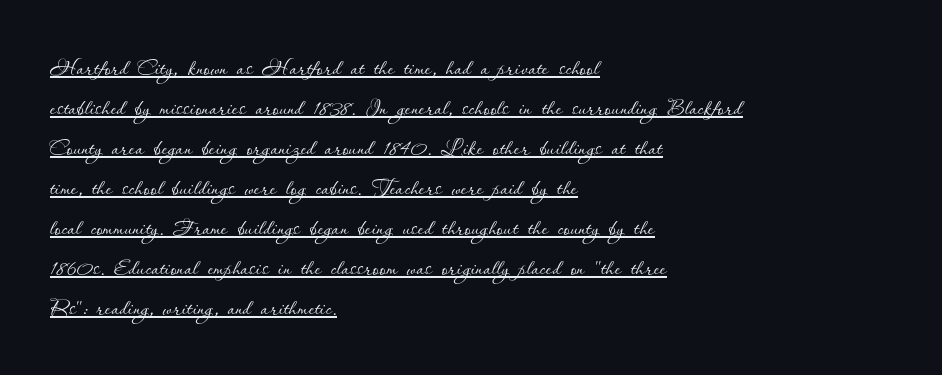
Q: Is the text bold? A: No.
Q: Is the text italic (slanted)? A: Yes.
Q: Is the text underlined? A: Yes.
Q: How is the paragraph aligned? A: Left-aligned.
Q: Is the spacing between letters normal or unusually wide? A: Normal.
Q: Is the spacing between lines tight, normal or loose? A: Normal.
Q: Width (condensed, normal, or wide)? A: Normal.
Q: Stroke contrast? A: Low.
Q: x-height? A: Small.
Q: Monospaced? A: No.
